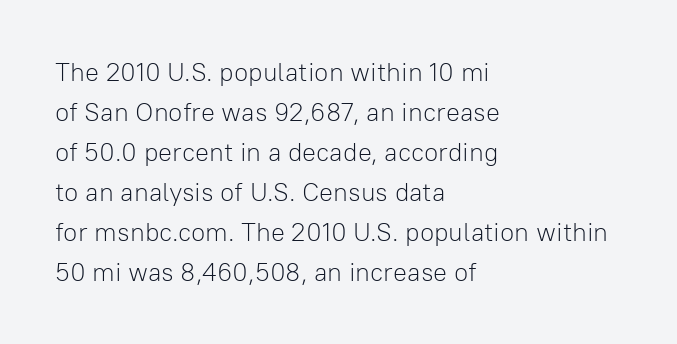
{"italic": "no", "bold": "no", "underline": "no", "align": "left", "line_spacing": "normal", "line_spacing_ratio": 1.54, "letter_spacing": "normal", "letter_spacing_em": 0.0, "glyph_px": 26}
